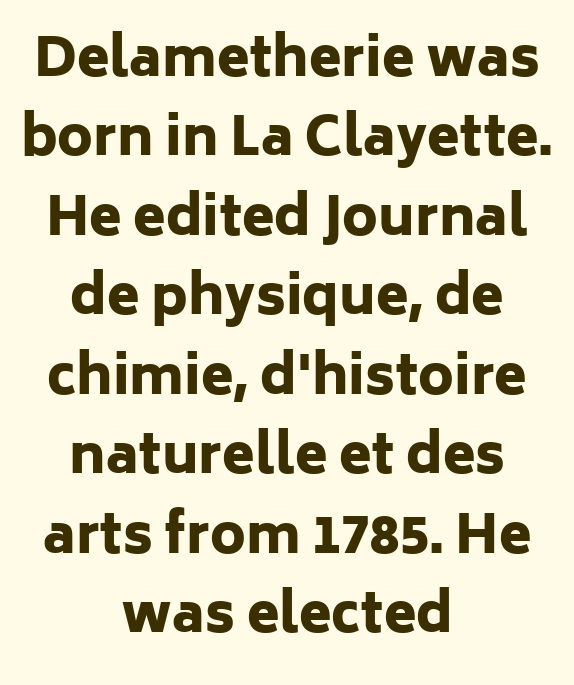
Whoever set this chose a conventional vertical rhythm. Descenders hang freely into open space. The typesetting leans heavy: a genuine bold. Does the type have serifs? No, each stem ends abruptly.
